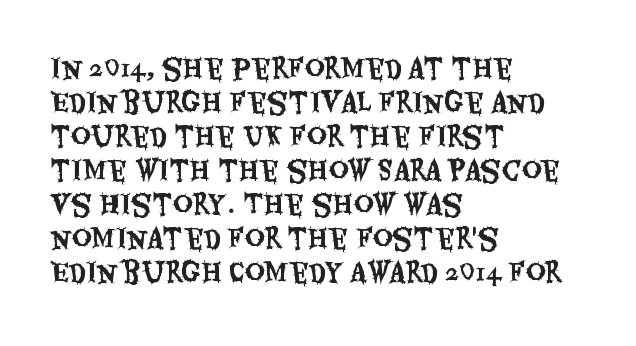
The image shows 27 px text type, upright; set left-aligned, normal line spacing (1.26x), normal letter spacing, not underlined.
